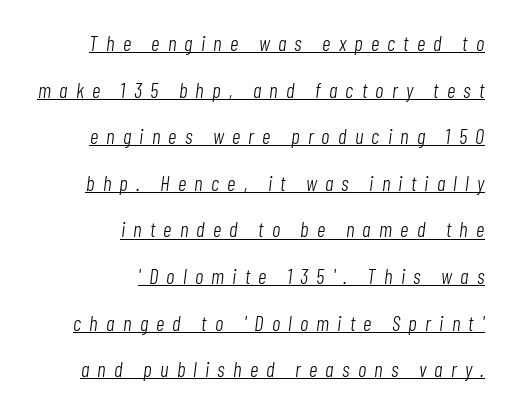
The horizontal fit of the characters is loose and conspicuously gappy. These lines are set flush right with a ragged left edge. Vertically, the passage feels expansive, rows floating well apart. This sample uses an oblique cut, with every glyph tilted off the vertical.
